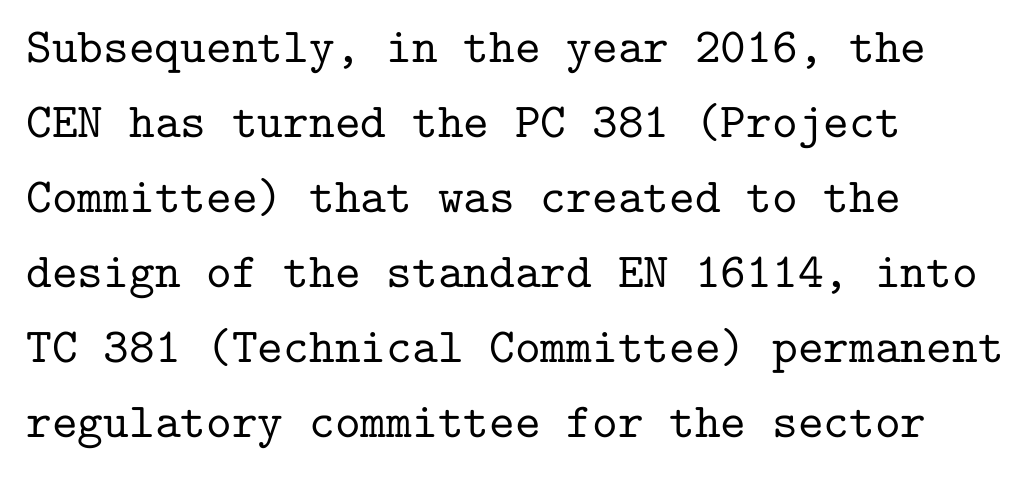
{"serif": "yes", "italic": "no", "width": "normal", "stroke_contrast": "low", "x_height": "medium", "monospaced": "yes", "underline": "no", "align": "left", "line_spacing": "normal", "line_spacing_ratio": 1.53, "letter_spacing": "normal", "letter_spacing_em": 0.0, "glyph_px": 49}
